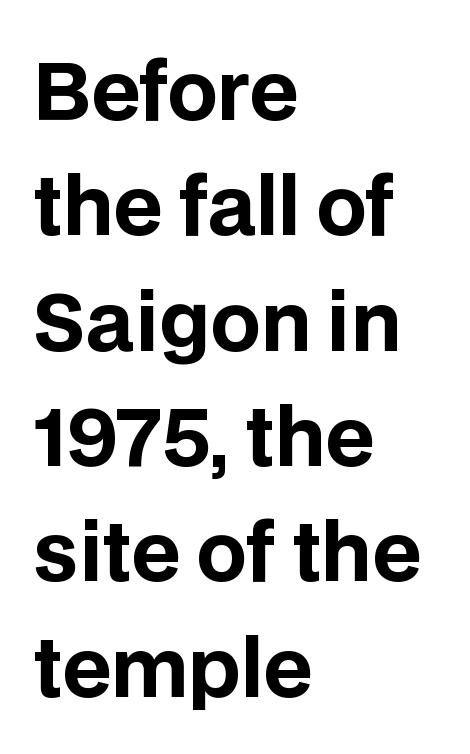
The image shows 79 px bold sans-serif type, upright; set left-aligned, normal line spacing (1.46x), normal letter spacing, not underlined; low stroke contrast and a large x-height.
